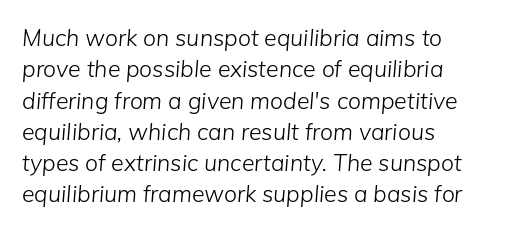
The image shows 23 px text type, italic (leaning right); set left-aligned, normal line spacing (1.36x), normal letter spacing, not underlined.
